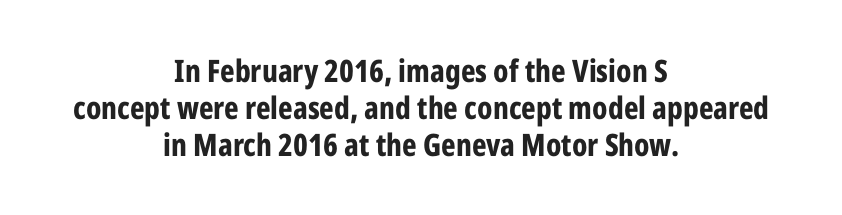
Q: Is the text bold? A: Yes.
Q: Is the text italic (slanted)? A: No, it is upright.
Q: Is the typeface a serif or a sans-serif typeface? A: Sans-serif.
Q: Is the text underlined? A: No.
Q: How is the paragraph aligned? A: Centered.
Q: Is the spacing between letters normal or unusually wide? A: Normal.
Q: Width (condensed, normal, or wide)? A: Condensed.
Q: Stroke contrast? A: Low.
Q: x-height? A: Medium.
Q: Monospaced? A: No.
